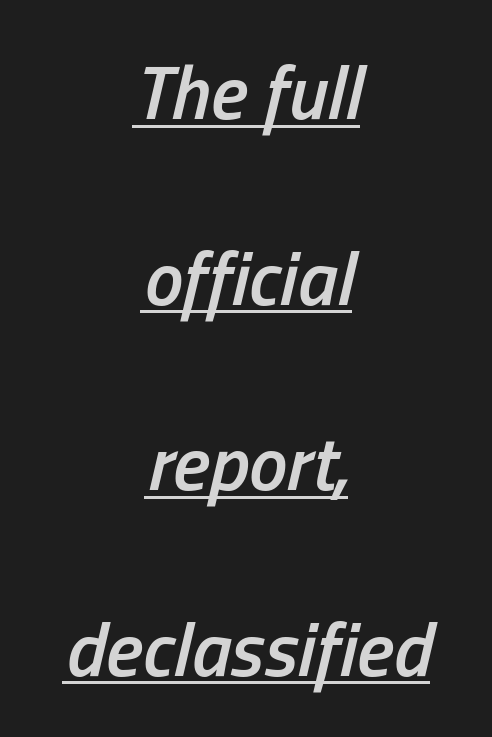
Q: Is the text bold? A: Semi-bold.
Q: Is the text italic (slanted)? A: Yes, it leans right by about 13 degrees.
Q: Is the text underlined? A: Yes.
Q: How is the paragraph aligned? A: Centered.
Q: Is the spacing between letters normal or unusually wide? A: Normal.
Q: Is the spacing between lines tight, normal or loose? A: Loose.
Q: Width (condensed, normal, or wide)? A: Condensed.
Q: Stroke contrast? A: Low.
Q: x-height? A: Medium.
Q: Monospaced? A: No.
